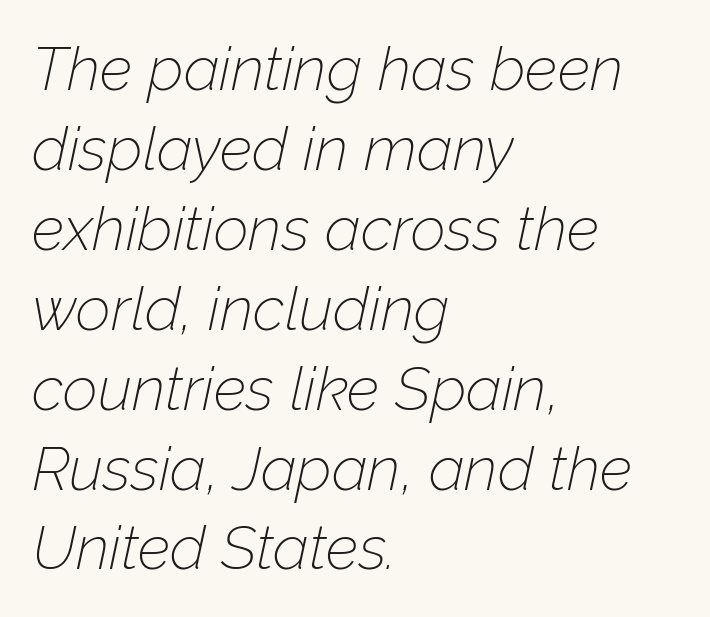
The image shows 61 px thin type, italic (leaning right); set left-aligned, normal line spacing (1.31x), normal letter spacing, not underlined; low stroke contrast and a medium x-height.
